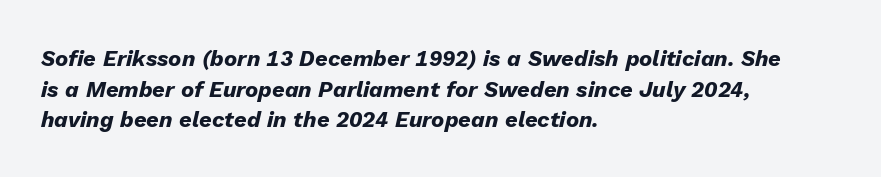
The image shows 22 px bold type, italic (leaning right); set left-aligned, normal line spacing (1.39x), normal letter spacing, not underlined.
